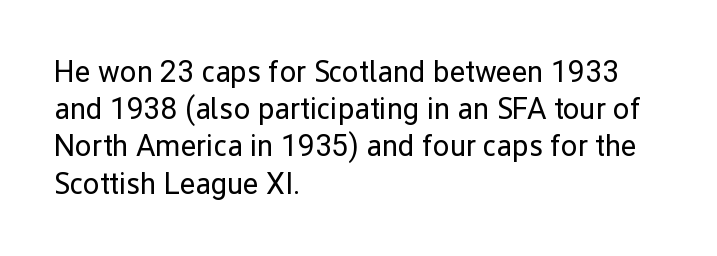
The image shows 30 px regular-weight sans-serif type, upright; set left-aligned, line spacing 1.24x, normal letter spacing, not underlined; low stroke contrast and a medium x-height.
